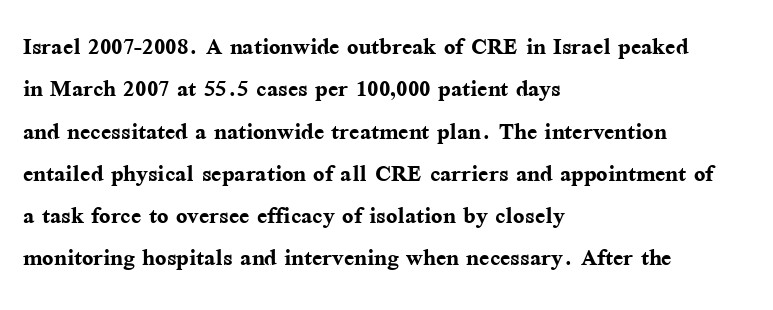
Q: Is the text bold? A: Yes.
Q: Is the text italic (slanted)? A: No, it is upright.
Q: Is the typeface a serif or a sans-serif typeface? A: Serif.
Q: Is the text underlined? A: No.
Q: How is the paragraph aligned? A: Left-aligned.
Q: Is the spacing between letters normal or unusually wide? A: Normal.
Q: Is the spacing between lines tight, normal or loose? A: Normal.
Q: Width (condensed, normal, or wide)? A: Normal.
Q: Stroke contrast? A: Medium.
Q: x-height? A: Medium.
Q: Monospaced? A: No.
